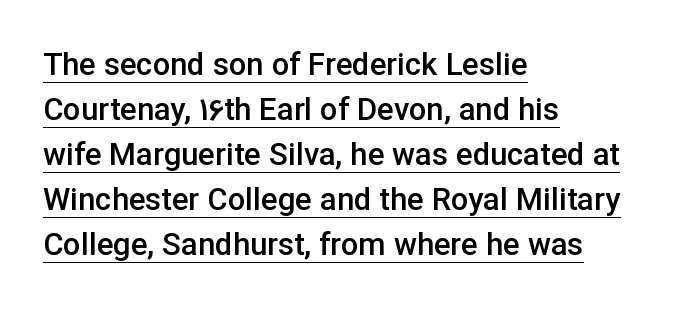
Short and long lines alike share a common starting point at left. Tall strokes in this sample are plumb rather than angled. Emphasis by weight is partial: semibold. Emphasis is given by a line drawn under the lettering. Proportional: the letters do not fall into vertical columns. The rendering shows plain stroke endings on the letterforms — a sans-serif design.
